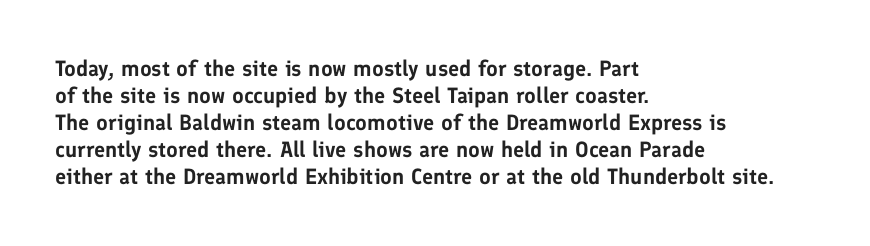
Q: Is the text italic (slanted)? A: No, it is upright.
Q: Is the text underlined? A: No.
Q: How is the paragraph aligned? A: Left-aligned.
Q: Is the spacing between letters normal or unusually wide? A: Normal.
